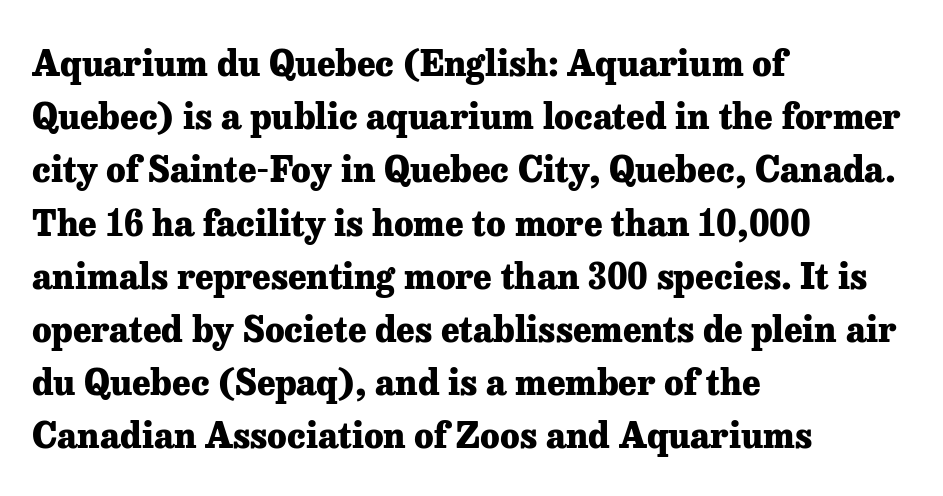
The image shows 35 px heavy serif type, upright; set left-aligned, normal line spacing (1.52x), normal letter spacing, not underlined; low stroke contrast and a medium x-height.
